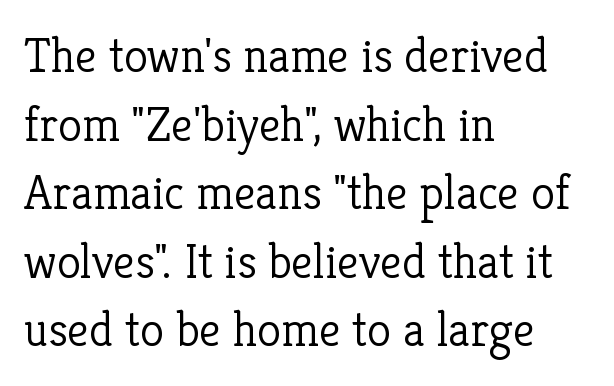
Q: Is the text bold? A: No.
Q: Is the text italic (slanted)? A: No, it is upright.
Q: Is the typeface a serif or a sans-serif typeface? A: Serif.
Q: Is the text underlined? A: No.
Q: How is the paragraph aligned? A: Left-aligned.
Q: Is the spacing between letters normal or unusually wide? A: Normal.
Q: Is the spacing between lines tight, normal or loose? A: Normal.
Q: Width (condensed, normal, or wide)? A: Normal.
Q: Stroke contrast? A: Low.
Q: x-height? A: Medium.
Q: Monospaced? A: No.
